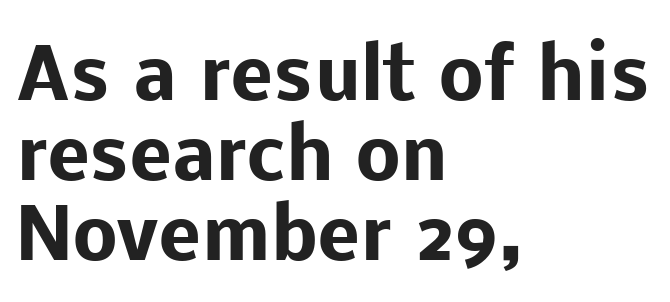
Q: Is the text bold? A: Yes.
Q: Is the text italic (slanted)? A: No, it is upright.
Q: Is the typeface a serif or a sans-serif typeface? A: Sans-serif.
Q: Is the text underlined? A: No.
Q: How is the paragraph aligned? A: Left-aligned.
Q: Is the spacing between letters normal or unusually wide? A: Normal.
Q: Is the spacing between lines tight, normal or loose? A: Tight.
Q: Width (condensed, normal, or wide)? A: Normal.
Q: Stroke contrast? A: Low.
Q: x-height? A: Medium.
Q: Monospaced? A: No.
